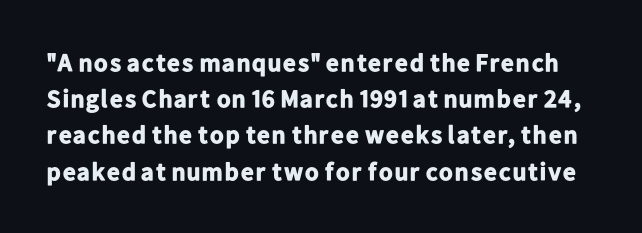
A typesetter would mark this as roman, not italic. Words appear dense and cohesive because spacing is normal. Summary of weight: heavy, a full bold. The gap between lines stays unmarked.
